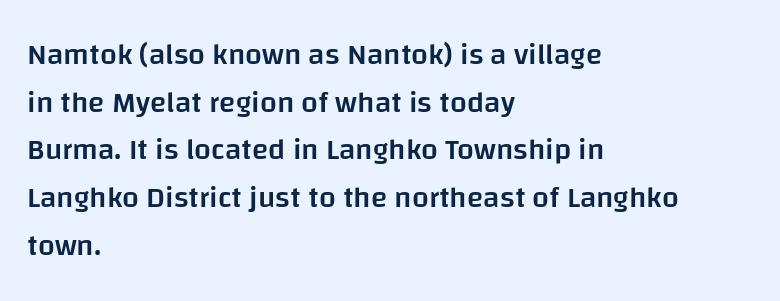
{"serif": "no", "italic": "no", "bold": "semi", "weight": "semibold", "width": "normal", "stroke_contrast": "low", "x_height": "large", "monospaced": "no", "underline": "no", "align": "left", "line_spacing": "normal", "line_spacing_ratio": 1.59, "letter_spacing": "normal", "letter_spacing_em": 0.0, "glyph_px": 30}
